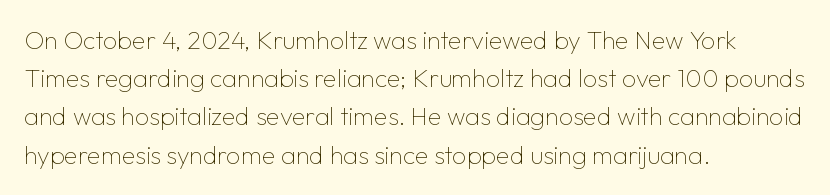
Q: Is the text bold? A: No.
Q: Is the text italic (slanted)? A: No, it is upright.
Q: Is the text underlined? A: No.
Q: How is the paragraph aligned? A: Left-aligned.
Q: Is the spacing between letters normal or unusually wide? A: Normal.
Q: Is the spacing between lines tight, normal or loose? A: Normal.
